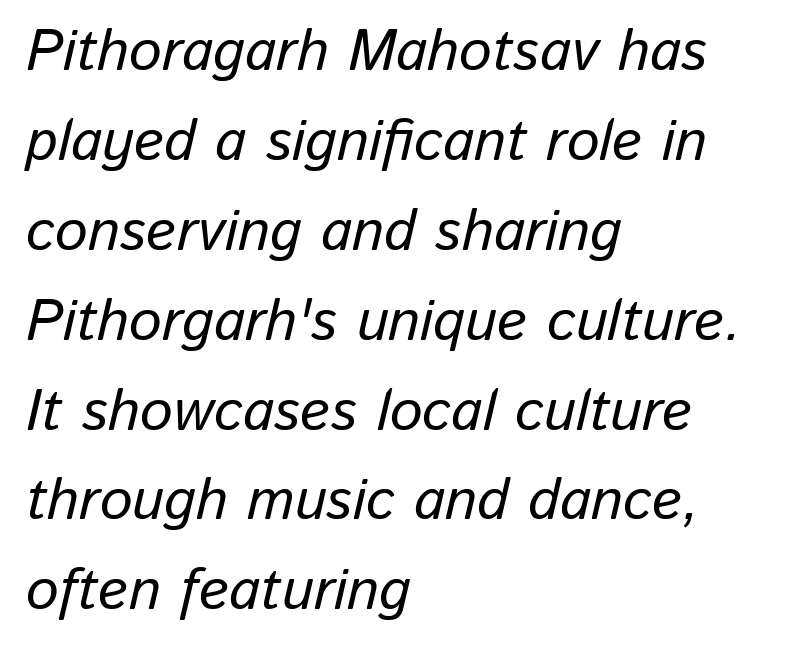
The image shows 58 px text type, italic (leaning right); set left-aligned, normal line spacing (1.55x), normal letter spacing, not underlined; low stroke contrast and a medium x-height.
